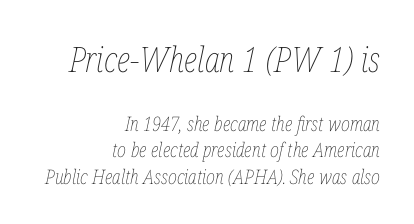
The image shows 35 px thin, condensed type, italic (leaning right); set right-aligned, normal line spacing (1.33x), normal letter spacing, not underlined; the first (top) block is 1.75x larger; low stroke contrast and a medium x-height.
